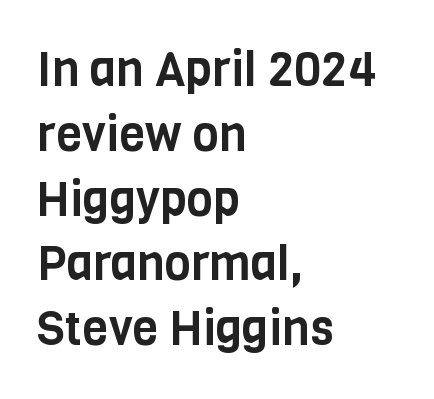
The image shows 48 px condensed sans-serif type, upright; set left-aligned, normal line spacing (1.35x), normal letter spacing, not underlined; low stroke contrast and a large x-height.
